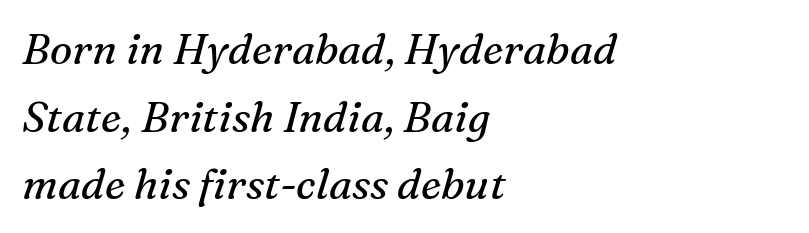
Q: Is the text bold? A: No.
Q: Is the text italic (slanted)? A: Yes, it leans right by about 16 degrees.
Q: Is the typeface a serif or a sans-serif typeface? A: Serif.
Q: Is the text underlined? A: No.
Q: How is the paragraph aligned? A: Left-aligned.
Q: Is the spacing between letters normal or unusually wide? A: Normal.
Q: Is the spacing between lines tight, normal or loose? A: Normal.
Q: Width (condensed, normal, or wide)? A: Normal.
Q: Stroke contrast? A: Medium.
Q: x-height? A: Medium.
Q: Monospaced? A: No.
